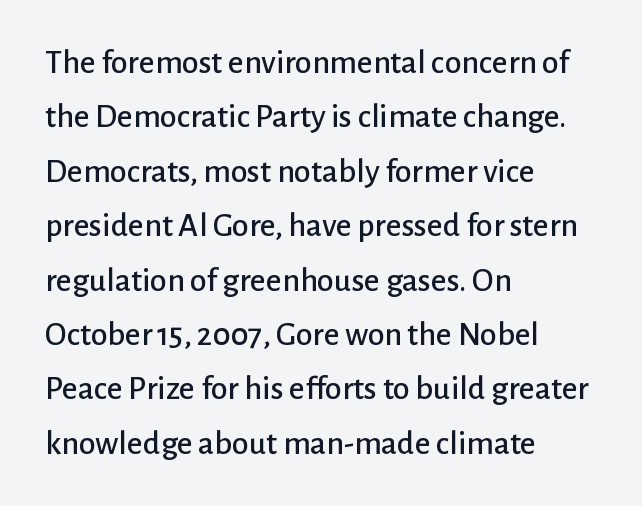
{"serif": "no", "italic": "no", "width": "normal", "stroke_contrast": "low", "x_height": "medium", "monospaced": "no", "underline": "no", "align": "left", "line_spacing": "normal", "line_spacing_ratio": 1.6, "letter_spacing": "normal", "letter_spacing_em": 0.0, "glyph_px": 34}
